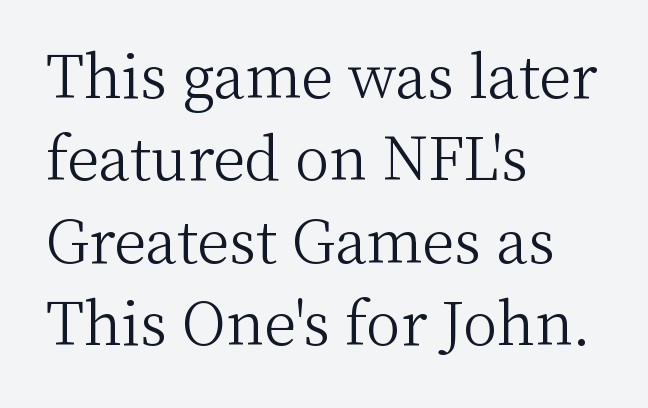
The image shows 58 px light serif type, upright; set left-aligned, normal line spacing (1.42x), normal letter spacing, not underlined; medium stroke contrast and a medium x-height.
